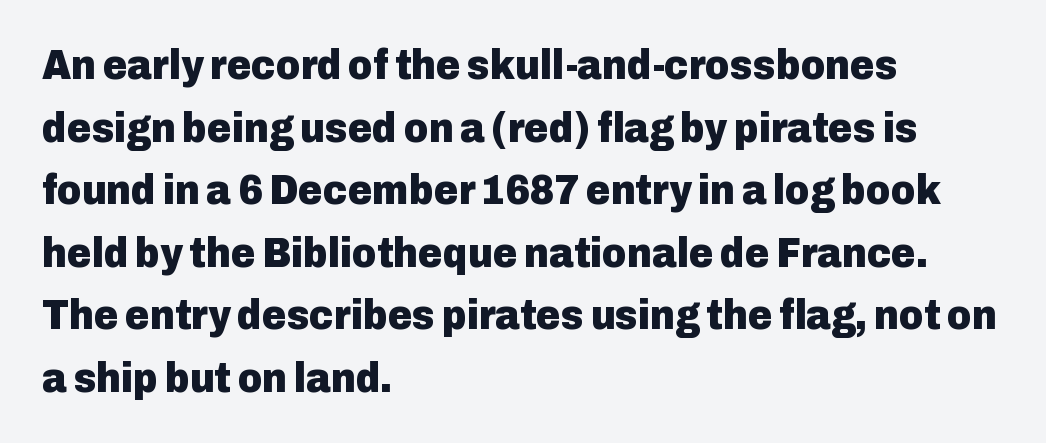
Q: Is the text bold? A: Yes.
Q: Is the text italic (slanted)? A: No, it is upright.
Q: Is the typeface a serif or a sans-serif typeface? A: Sans-serif.
Q: Is the text underlined? A: No.
Q: How is the paragraph aligned? A: Left-aligned.
Q: Is the spacing between letters normal or unusually wide? A: Normal.
Q: Is the spacing between lines tight, normal or loose? A: Normal.
Q: Width (condensed, normal, or wide)? A: Normal.
Q: Stroke contrast? A: Low.
Q: x-height? A: Medium.
Q: Monospaced? A: No.
